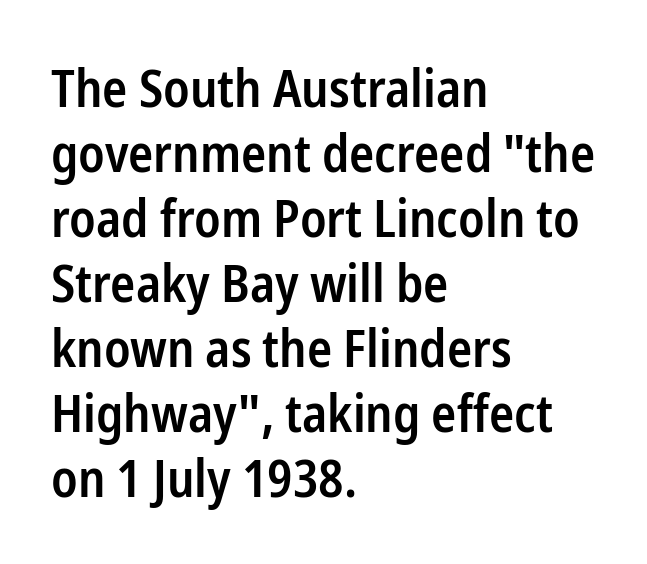
The image shows 52 px semibold, condensed sans-serif type, upright; set left-aligned, normal line spacing (1.25x), normal letter spacing, not underlined; low stroke contrast and a medium x-height.
